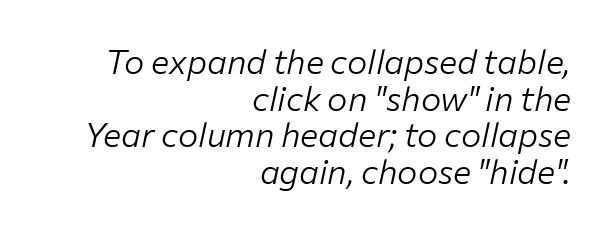
{"italic": "yes", "lean": "right", "slant_degrees": 12, "bold": "no", "weight": "light", "width": "normal", "stroke_contrast": "low", "x_height": "medium", "monospaced": "no", "underline": "no", "align": "right", "line_spacing": "tight", "line_spacing_ratio": 1.08, "letter_spacing": "normal", "letter_spacing_em": 0.0, "glyph_px": 34}
